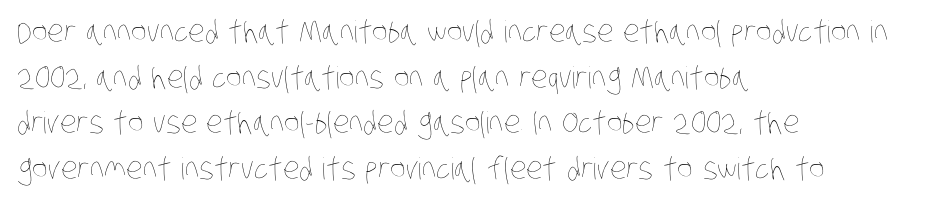
The image shows 30 px thin, condensed type; set left-aligned, normal line spacing (1.52x), normal letter spacing, not underlined; low stroke contrast and a large x-height.
